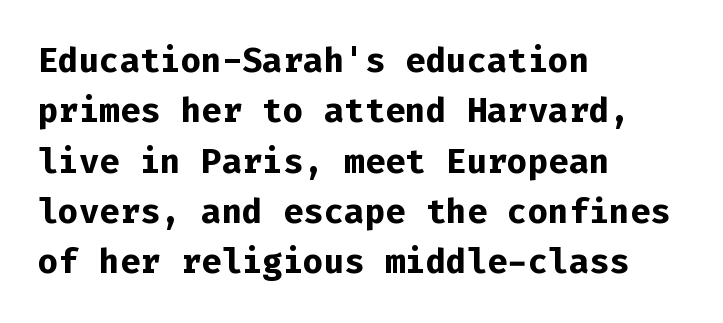
{"serif": "no", "italic": "no", "bold": "yes", "weight": "bold", "width": "normal", "stroke_contrast": "low", "x_height": "medium", "monospaced": "yes", "underline": "no", "align": "left", "line_spacing": "normal", "line_spacing_ratio": 1.48, "letter_spacing": "normal", "letter_spacing_em": 0.0, "glyph_px": 34}
